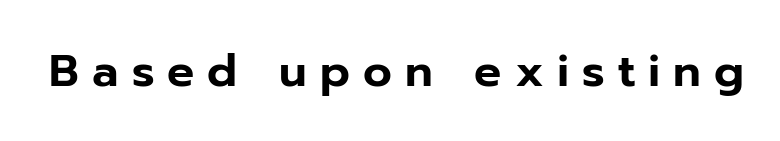
Q: Is the text italic (slanted)? A: No, it is upright.
Q: Is the typeface a serif or a sans-serif typeface? A: Sans-serif.
Q: Is the text underlined? A: No.
Q: Is the spacing between letters normal or unusually wide? A: Unusually wide.
Q: Width (condensed, normal, or wide)? A: Normal.
Q: Stroke contrast? A: Low.
Q: x-height? A: Medium.
Q: Monospaced? A: No.
